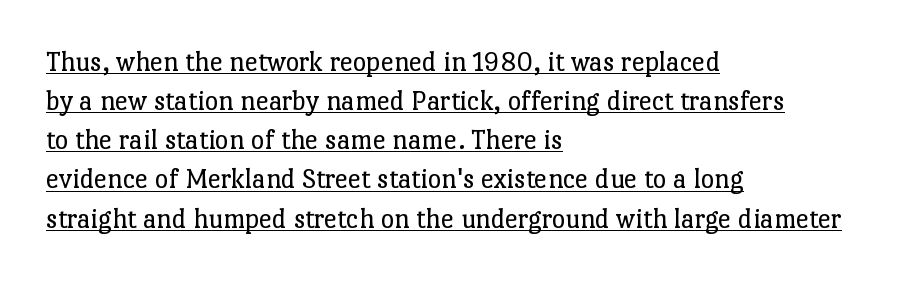
Q: Is the text bold? A: No.
Q: Is the text italic (slanted)? A: No, it is upright.
Q: Is the typeface a serif or a sans-serif typeface? A: Serif.
Q: Is the text underlined? A: Yes.
Q: How is the paragraph aligned? A: Left-aligned.
Q: Is the spacing between letters normal or unusually wide? A: Normal.
Q: Is the spacing between lines tight, normal or loose? A: Normal.
Q: Width (condensed, normal, or wide)? A: Normal.
Q: Stroke contrast? A: Low.
Q: x-height? A: Medium.
Q: Monospaced? A: No.
